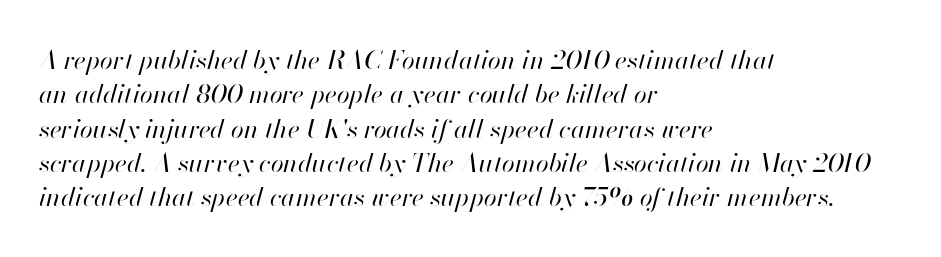
The image shows 26 px text type, italic (leaning right); set left-aligned, normal line spacing (1.32x), normal letter spacing, not underlined.
